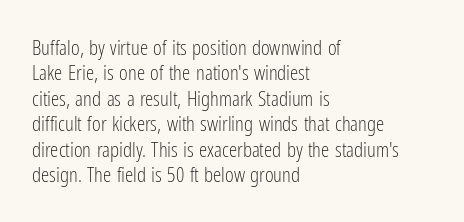
Q: Is the text bold? A: No.
Q: Is the text italic (slanted)? A: No, it is upright.
Q: Is the text underlined? A: No.
Q: How is the paragraph aligned? A: Left-aligned.
Q: Is the spacing between letters normal or unusually wide? A: Normal.
